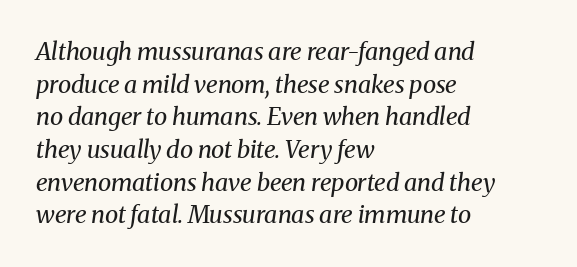
Q: Is the text bold? A: No.
Q: Is the text italic (slanted)? A: Yes, it leans right by about 8 degrees.
Q: Is the text underlined? A: No.
Q: How is the paragraph aligned? A: Left-aligned.
Q: Is the spacing between letters normal or unusually wide? A: Normal.
Q: Is the spacing between lines tight, normal or loose? A: Normal.
